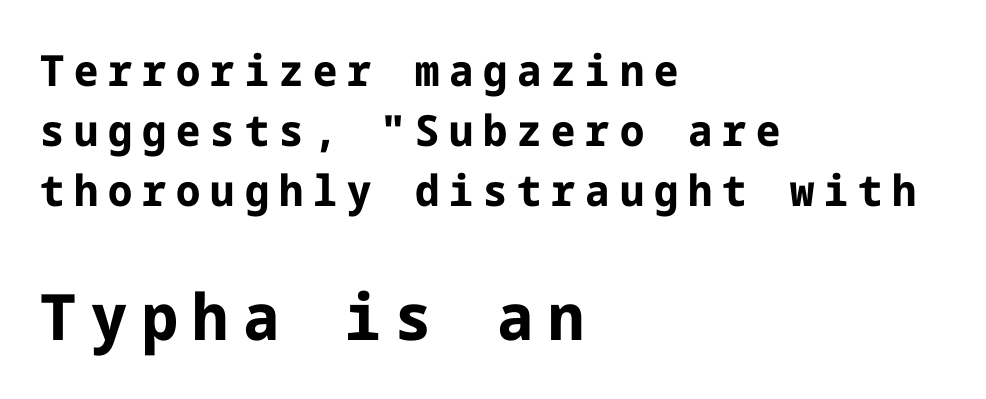
{"serif": "no", "italic": "no", "bold": "yes", "weight": "bold", "width": "normal", "stroke_contrast": "low", "x_height": "medium", "underline": "no", "align": "left", "line_spacing": "normal", "line_spacing_ratio": 1.39, "letter_spacing": "wide", "letter_spacing_em": 0.23, "larger_block": "second", "size_ratio": 1.49, "glyph_px": 64}
